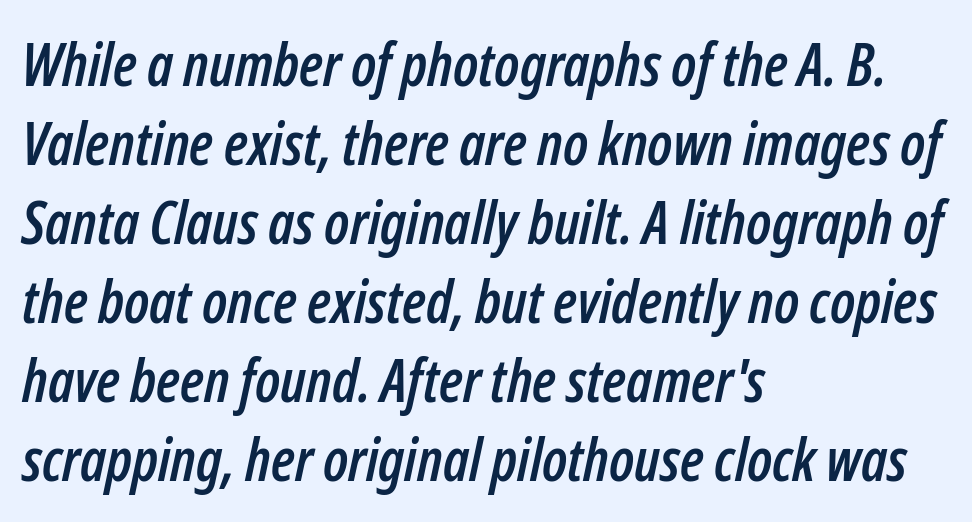
{"italic": "yes", "lean": "right", "slant_degrees": 12, "width": "condensed", "stroke_contrast": "low", "x_height": "medium", "monospaced": "no", "underline": "no", "align": "left", "line_spacing": "normal", "line_spacing_ratio": 1.34, "letter_spacing": "normal", "letter_spacing_em": 0.0, "glyph_px": 59}
